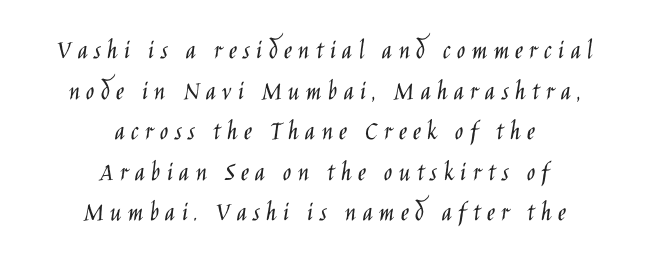
The image shows 28 px light, condensed sans-serif type; set centered, normal line spacing (1.45x), unusually wide letter spacing (+0.22 em), not underlined; low stroke contrast and a large x-height.
